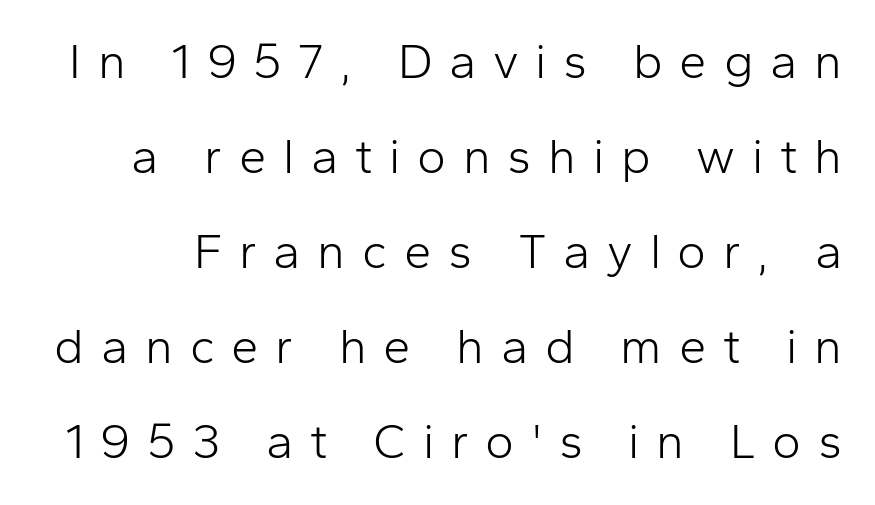
Q: Is the text bold? A: No.
Q: Is the text italic (slanted)? A: No, it is upright.
Q: Is the typeface a serif or a sans-serif typeface? A: Sans-serif.
Q: Is the text underlined? A: No.
Q: Is the spacing between letters normal or unusually wide? A: Unusually wide.
Q: Is the spacing between lines tight, normal or loose? A: Loose.
Q: Width (condensed, normal, or wide)? A: Normal.
Q: Stroke contrast? A: Low.
Q: x-height? A: Medium.
Q: Monospaced? A: No.
